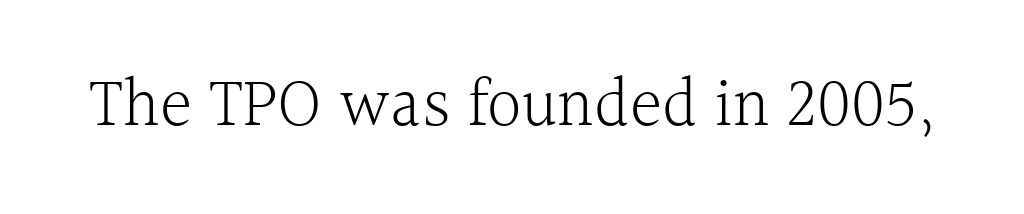
The passage shown is not underscored anywhere. The font family rendered here belongs to the serif group. Here the designer chose a conventional face with non-uniform glyph widths. Is this a heavy cut? Hardly; it is regular or lighter. These lines were composed using upright roman letters.
